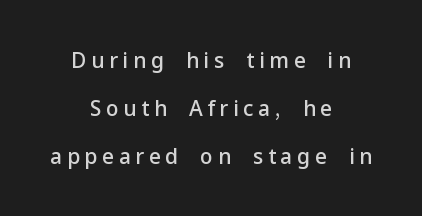
{"italic": "no", "bold": "semi", "underline": "no", "align": "center", "line_spacing": "loose", "line_spacing_ratio": 2.28, "letter_spacing": "wide", "letter_spacing_em": 0.22, "glyph_px": 21}
